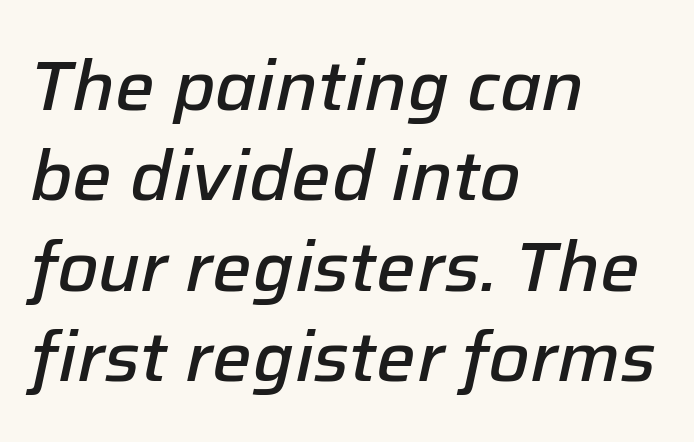
{"italic": "yes", "lean": "right", "slant_degrees": 12, "bold": "semi", "weight": "semibold", "width": "normal", "stroke_contrast": "low", "x_height": "medium", "monospaced": "no", "underline": "no", "align": "left", "line_spacing": "normal", "line_spacing_ratio": 1.29, "letter_spacing": "normal", "letter_spacing_em": 0.0, "glyph_px": 70}
